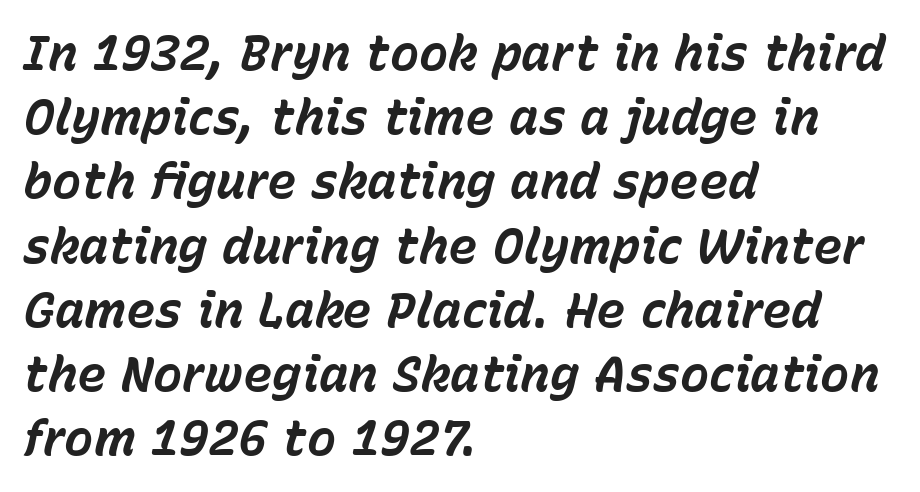
{"italic": "yes", "lean": "right", "slant_degrees": 15, "bold": "yes", "weight": "bold", "width": "normal", "stroke_contrast": "low", "x_height": "medium", "monospaced": "no", "underline": "no", "align": "left", "line_spacing": "normal", "line_spacing_ratio": 1.31, "letter_spacing": "normal", "letter_spacing_em": 0.0, "glyph_px": 49}
